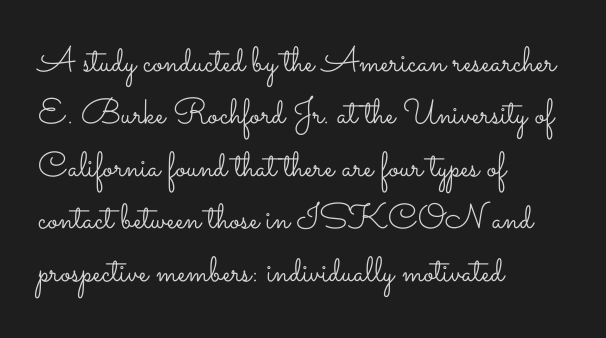
{"bold": "no", "weight": "light", "width": "wide", "stroke_contrast": "low", "x_height": "small", "monospaced": "no", "underline": "no", "align": "left", "line_spacing": "normal", "line_spacing_ratio": 1.5, "letter_spacing": "normal", "letter_spacing_em": 0.0, "glyph_px": 35}
